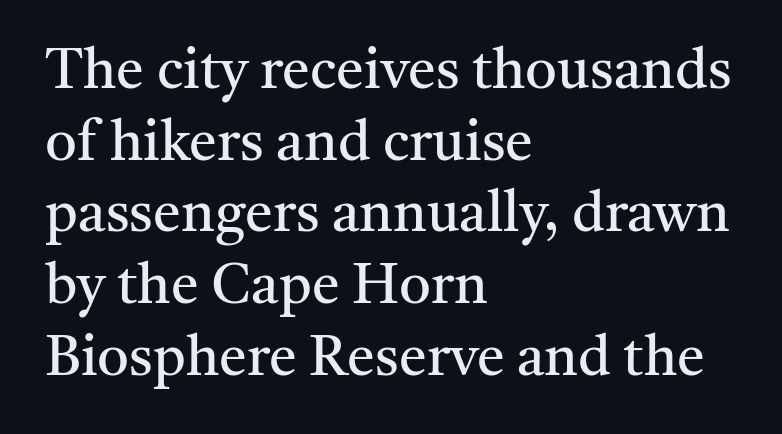
The image shows 56 px regular-weight serif type, upright; set left-aligned, normal line spacing (1.28x), normal letter spacing, not underlined; medium stroke contrast and a medium x-height.
